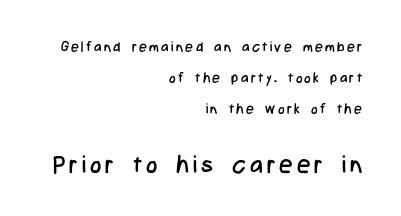
Q: Is the text bold? A: No.
Q: Is the text italic (slanted)? A: No, it is upright.
Q: Is the text underlined? A: No.
Q: How is the paragraph aligned? A: Right-aligned.
Q: Is the spacing between lines tight, normal or loose? A: Loose.
Q: Which block of text is set in a larger size, the first (top) or the second (bottom)? A: The second (bottom) one.
